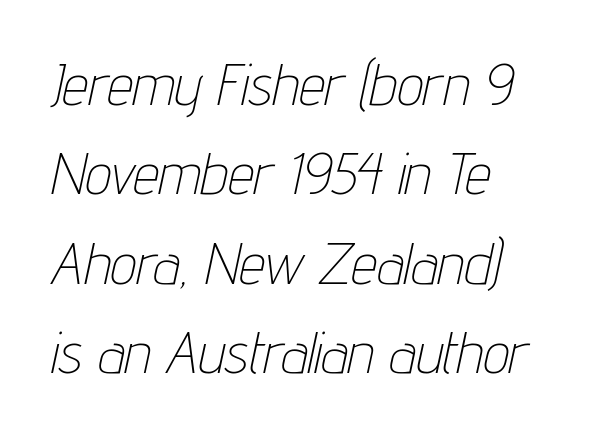
The image shows 58 px thin, condensed type, italic (leaning right); set left-aligned, normal line spacing (1.54x), normal letter spacing, not underlined; low stroke contrast and a medium x-height.
